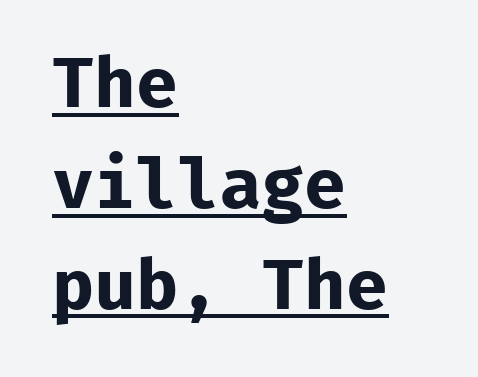
Q: Is the text bold? A: Yes.
Q: Is the text italic (slanted)? A: No, it is upright.
Q: Is the typeface a serif or a sans-serif typeface? A: Sans-serif.
Q: Is the text underlined? A: Yes.
Q: How is the paragraph aligned? A: Left-aligned.
Q: Is the spacing between letters normal or unusually wide? A: Normal.
Q: Is the spacing between lines tight, normal or loose? A: Normal.
Q: Width (condensed, normal, or wide)? A: Normal.
Q: Stroke contrast? A: Low.
Q: x-height? A: Medium.
Q: Monospaced? A: Yes.
